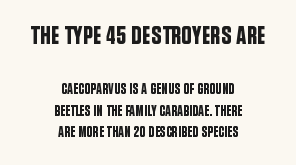
Q: Is the text italic (slanted)? A: No, it is upright.
Q: Is the text underlined? A: No.
Q: How is the paragraph aligned? A: Centered.
Q: Is the spacing between letters normal or unusually wide? A: Normal.
Q: Is the spacing between lines tight, normal or loose? A: Normal.
Q: Which block of text is set in a larger size, the first (top) or the second (bottom)? A: The first (top) one.
